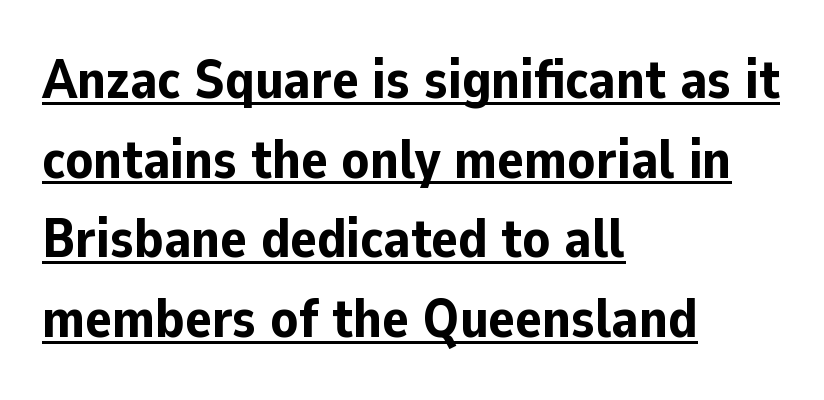
A typesetter would call this proportional, since set widths differ per character. Note: no serifs on the glyphs. The block of text has a typical density, with ordinary space between rows. Nope, not italic — everything's standing straight. Every word sits above its own underline. These lines stack with their left ends in a neat column.
